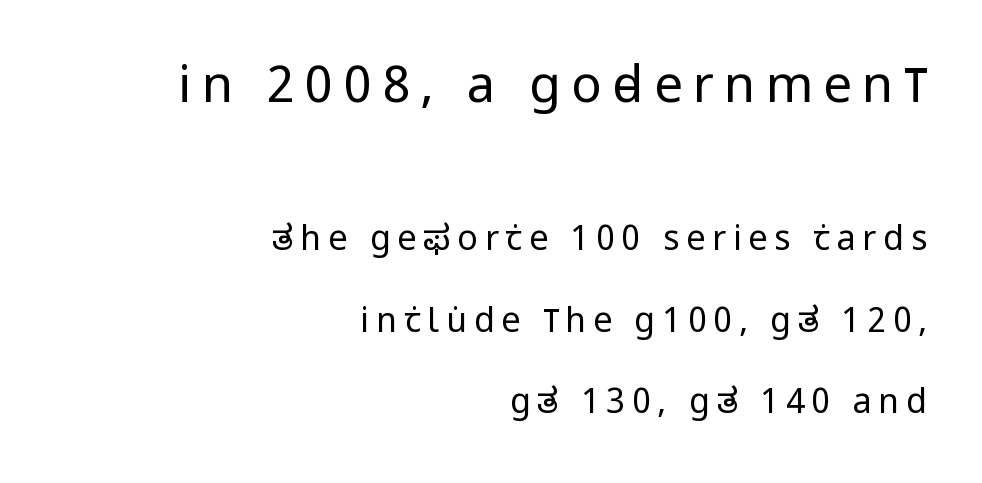
{"serif": "no", "italic": "no", "bold": "no", "weight": "regular", "width": "condensed", "stroke_contrast": "low", "x_height": "large", "monospaced": "no", "underline": "no", "align": "right", "line_spacing": "loose", "line_spacing_ratio": 2.4, "letter_spacing": "wide", "letter_spacing_em": 0.2, "larger_block": "first", "size_ratio": 1.5, "glyph_px": 51}
